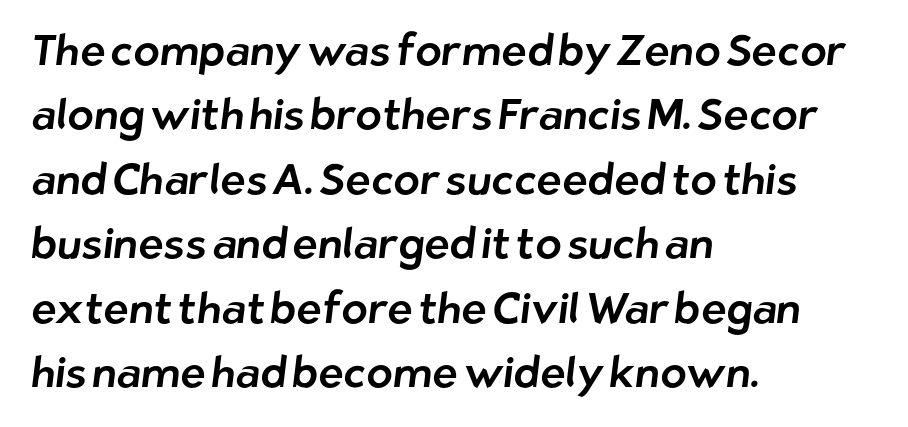
Q: Is the typeface a serif or a sans-serif typeface? A: Sans-serif.
Q: Is the text underlined? A: No.
Q: How is the paragraph aligned? A: Left-aligned.
Q: Is the spacing between letters normal or unusually wide? A: Normal.
Q: Is the spacing between lines tight, normal or loose? A: Normal.
Q: Width (condensed, normal, or wide)? A: Normal.
Q: Stroke contrast? A: Low.
Q: x-height? A: Medium.
Q: Monospaced? A: No.
